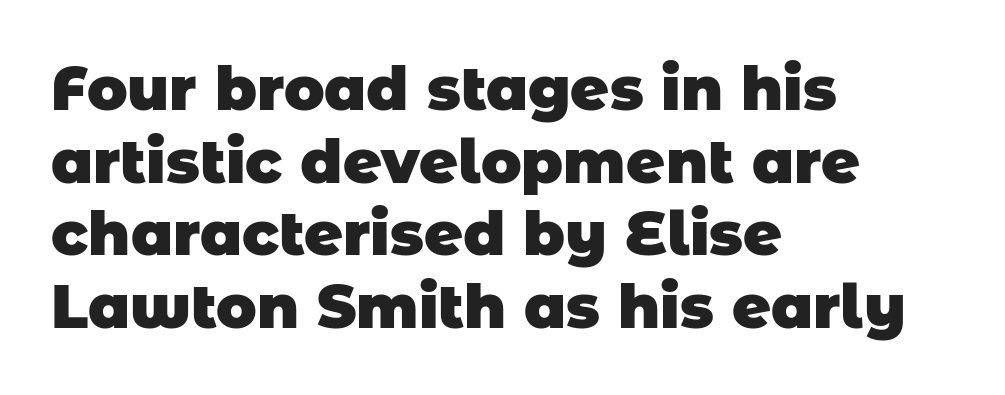
The image shows 60 px heavy sans-serif type; set left-aligned, line spacing 1.21x, normal letter spacing, not underlined; low stroke contrast and a large x-height.
